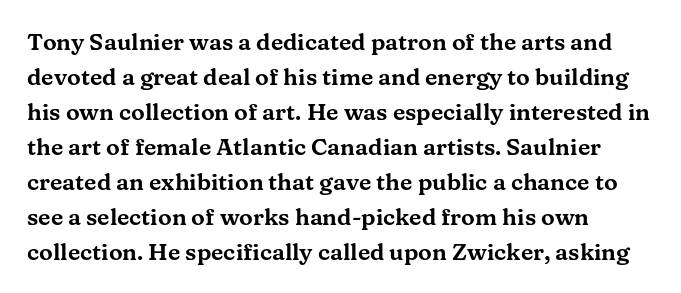
{"italic": "no", "underline": "no", "align": "left", "line_spacing": "normal", "line_spacing_ratio": 1.52, "letter_spacing": "normal", "letter_spacing_em": 0.0, "glyph_px": 23}
